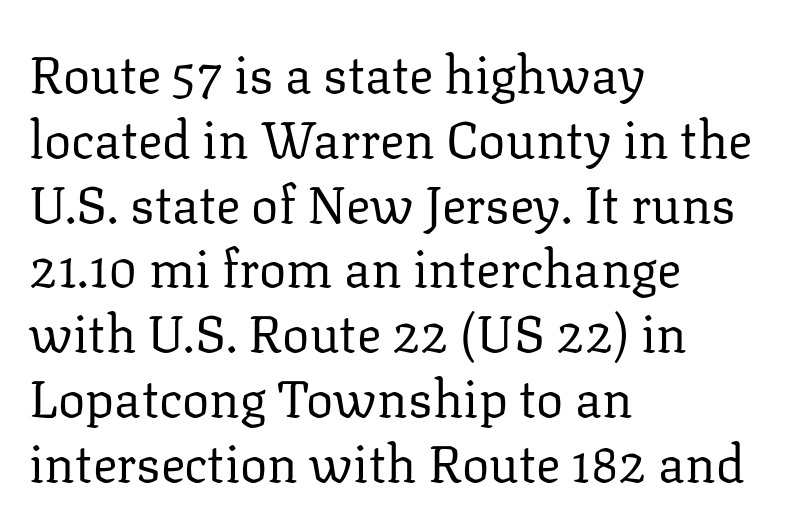
{"serif": "yes", "italic": "no", "bold": "no", "weight": "regular", "width": "normal", "stroke_contrast": "low", "x_height": "medium", "monospaced": "no", "underline": "no", "align": "left", "line_spacing": "normal", "line_spacing_ratio": 1.27, "letter_spacing": "normal", "letter_spacing_em": 0.0, "glyph_px": 51}
